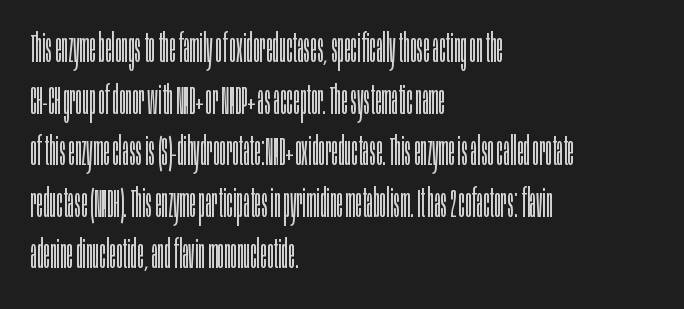
The image shows 40 px light, condensed sans-serif type, upright; set left-aligned, normal line spacing (1.29x), normal letter spacing, not underlined; low stroke contrast and a large x-height.
